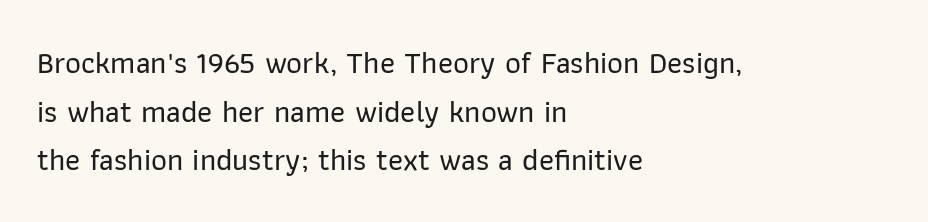
Q: Is the text italic (slanted)? A: No, it is upright.
Q: Is the typeface a serif or a sans-serif typeface? A: Sans-serif.
Q: Is the text underlined? A: No.
Q: How is the paragraph aligned? A: Left-aligned.
Q: Is the spacing between letters normal or unusually wide? A: Normal.
Q: Is the spacing between lines tight, normal or loose? A: Normal.
Q: Width (condensed, normal, or wide)? A: Normal.
Q: Stroke contrast? A: Low.
Q: x-height? A: Medium.
Q: Monospaced? A: No.
